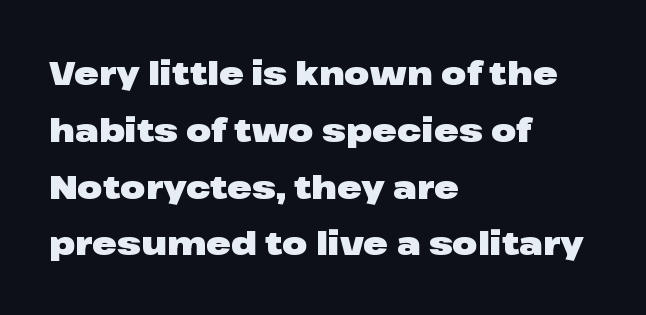
Varying glyph widths throughout — classic text-font behaviour. It's the straight-up-and-down kind of type. The typeface chosen for these lines omits serifs. Does extra space separate the letters? No, they use regular spacing. Thick stems and heavy bowls — unmistakably bold. Layout note: lines flush left.
